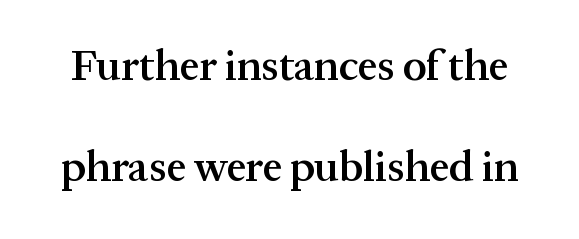
The lettering holds an erect, upright posture throughout. Rule under the text: the space is simply empty. Each glyph is drawn with semibold strokes, heavier than normal yet not fully bold. Proportional: the letters do not fall into vertical columns. Look at the bottom of the vertical strokes: they flare into serifs here. This sample uses plain, unmodified letter spacing.
